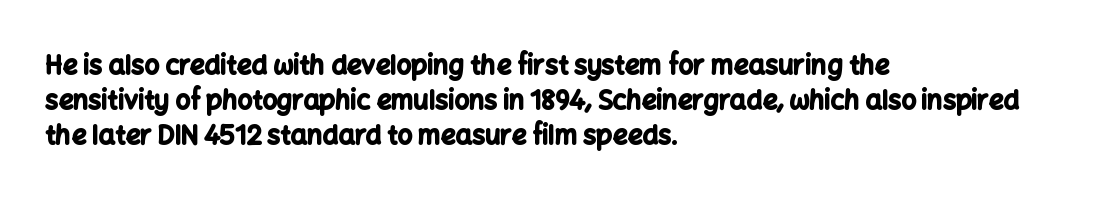
Q: Is the text bold? A: Yes.
Q: Is the text italic (slanted)? A: No, it is upright.
Q: Is the text underlined? A: No.
Q: How is the paragraph aligned? A: Left-aligned.
Q: Is the spacing between letters normal or unusually wide? A: Normal.
Q: Is the spacing between lines tight, normal or loose? A: Normal.
